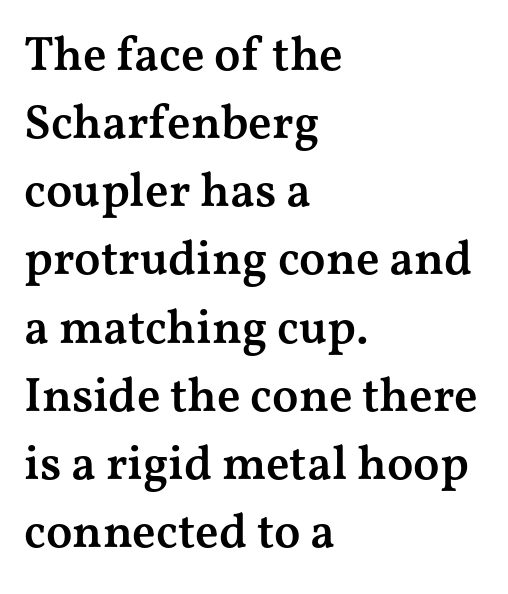
Q: Is the text bold? A: Semi-bold.
Q: Is the text italic (slanted)? A: No, it is upright.
Q: Is the typeface a serif or a sans-serif typeface? A: Serif.
Q: Is the text underlined? A: No.
Q: How is the paragraph aligned? A: Left-aligned.
Q: Is the spacing between letters normal or unusually wide? A: Normal.
Q: Is the spacing between lines tight, normal or loose? A: Normal.
Q: Width (condensed, normal, or wide)? A: Wide.
Q: Stroke contrast? A: Medium.
Q: x-height? A: Medium.
Q: Monospaced? A: No.
